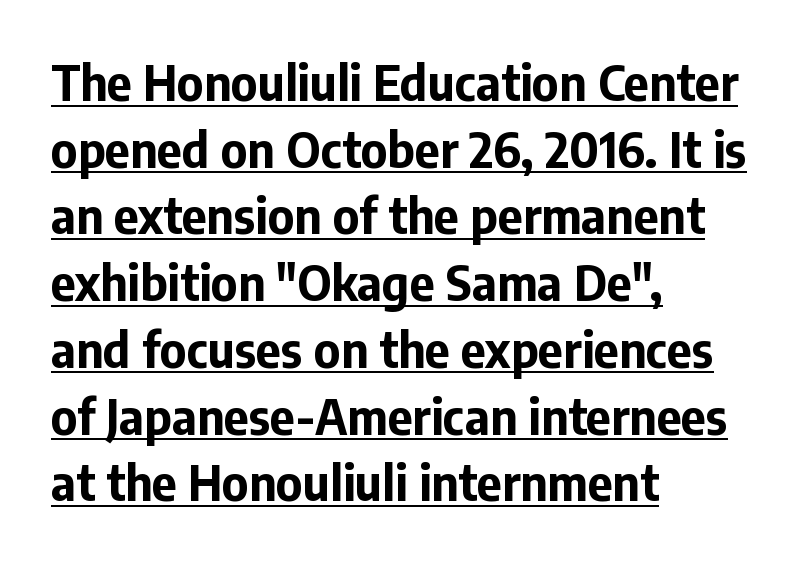
Q: Is the text bold? A: Yes.
Q: Is the text italic (slanted)? A: No, it is upright.
Q: Is the typeface a serif or a sans-serif typeface? A: Sans-serif.
Q: Is the text underlined? A: Yes.
Q: How is the paragraph aligned? A: Left-aligned.
Q: Is the spacing between letters normal or unusually wide? A: Normal.
Q: Is the spacing between lines tight, normal or loose? A: Normal.
Q: Width (condensed, normal, or wide)? A: Normal.
Q: Stroke contrast? A: Low.
Q: x-height? A: Medium.
Q: Monospaced? A: No.
